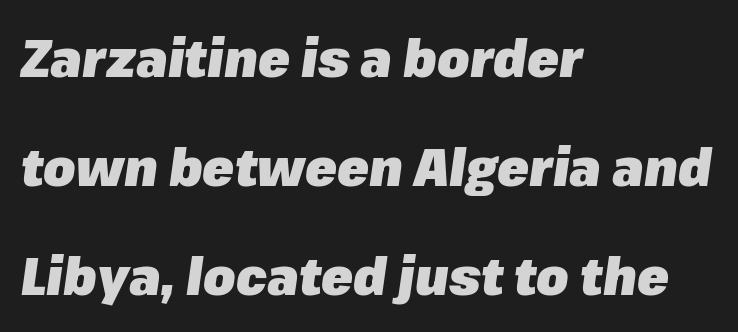
The image shows 52 px heavy type, italic (leaning right); set left-aligned, loose line spacing (2.1x), normal letter spacing, not underlined; low stroke contrast and a medium x-height.
